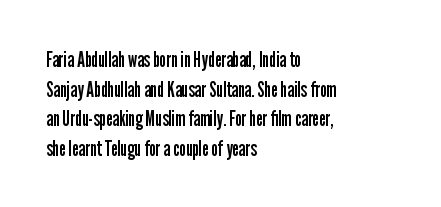
Quick note: underline off. Do the letters lean? They stand straight. The text block is weighted toward the left margin, trailing off unevenly rightward. This rendering leaves character spacing at its baseline value. Vertical spacing — default.
